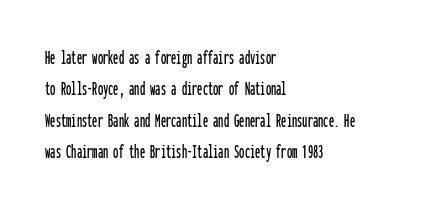
Q: Is the text italic (slanted)? A: No, it is upright.
Q: Is the text underlined? A: No.
Q: How is the paragraph aligned? A: Left-aligned.
Q: Is the spacing between letters normal or unusually wide? A: Normal.
Q: Is the spacing between lines tight, normal or loose? A: Normal.
